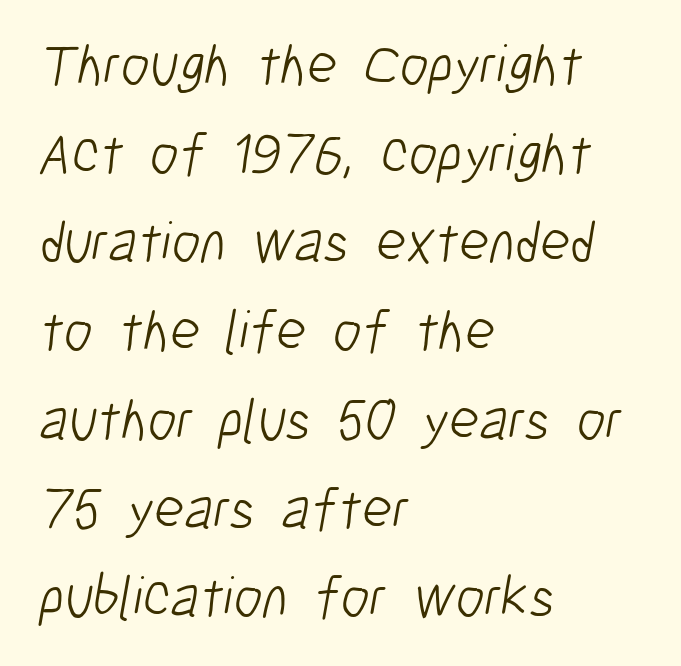
Q: Is the text bold? A: No.
Q: Is the typeface a serif or a sans-serif typeface? A: Sans-serif.
Q: Is the text underlined? A: No.
Q: How is the paragraph aligned? A: Left-aligned.
Q: Is the spacing between letters normal or unusually wide? A: Normal.
Q: Is the spacing between lines tight, normal or loose? A: Normal.
Q: Width (condensed, normal, or wide)? A: Condensed.
Q: Stroke contrast? A: Low.
Q: x-height? A: Medium.
Q: Monospaced? A: No.
